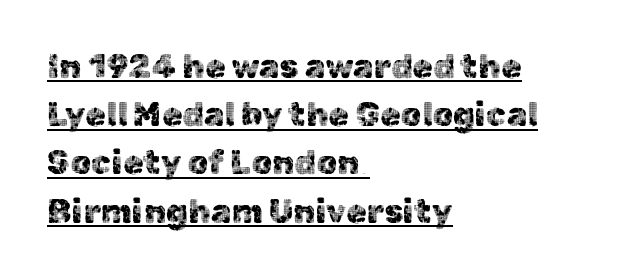
The image shows 33 px sans-serif type, upright; set left-aligned, normal line spacing (1.46x), normal letter spacing, underlined; a medium x-height.
